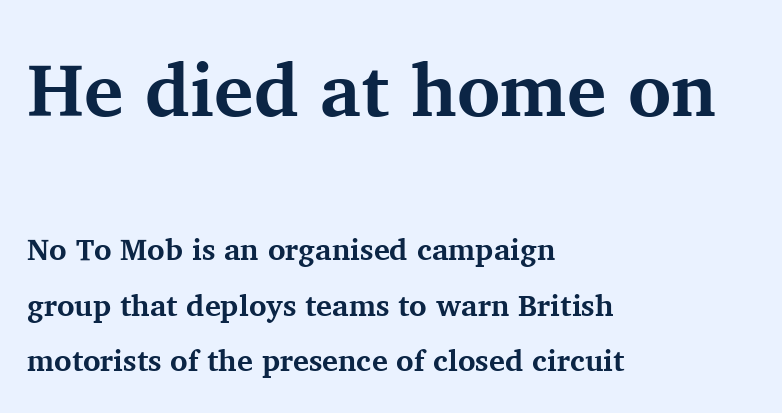
{"serif": "yes", "italic": "no", "bold": "yes", "weight": "bold", "width": "normal", "stroke_contrast": "medium", "x_height": "medium", "monospaced": "no", "underline": "no", "align": "left", "line_spacing_ratio": 1.86, "letter_spacing": "normal", "letter_spacing_em": 0.0, "larger_block": "first", "size_ratio": 2.47, "glyph_px": 74}
